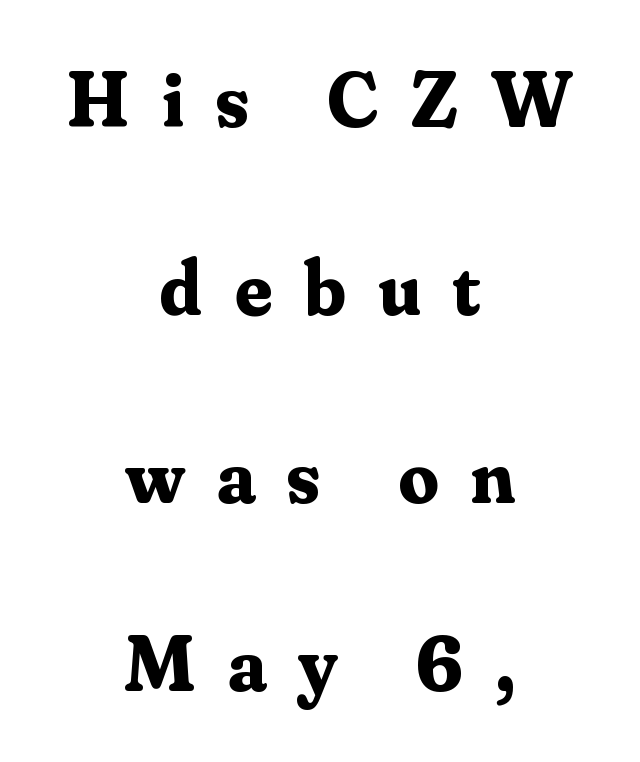
Tracking here is generous; glyphs stand well apart from one another. Any mark beneath the type? The region is blank. This block would shrink considerably if given ordinary leading; it's expanded now. The letters carry serifs — small finishing strokes at the ends of their stems. A student would call this center alignment; a typographer would say set centered.
